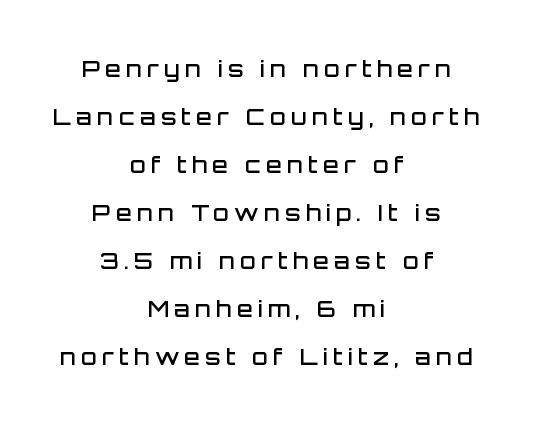
The image shows 23 px text type, upright; set centered, loose line spacing (2.09x), unusually wide letter spacing (+0.22 em), not underlined.
